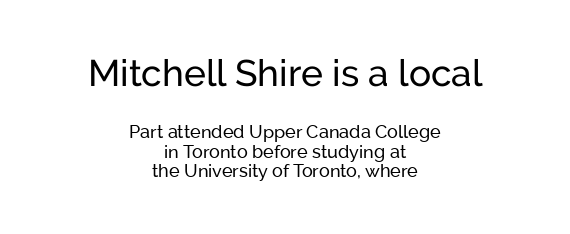
{"serif": "no", "italic": "no", "bold": "no", "weight": "regular", "width": "normal", "stroke_contrast": "low", "x_height": "medium", "monospaced": "no", "underline": "no", "align": "center", "line_spacing": "tight", "line_spacing_ratio": 1.09, "letter_spacing": "normal", "letter_spacing_em": 0.0, "larger_block": "first", "size_ratio": 2.06, "glyph_px": 37}
